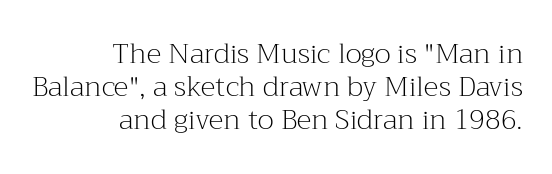
Q: Is the text bold? A: No.
Q: Is the text italic (slanted)? A: No, it is upright.
Q: Is the typeface a serif or a sans-serif typeface? A: Serif.
Q: Is the text underlined? A: No.
Q: How is the paragraph aligned? A: Right-aligned.
Q: Is the spacing between letters normal or unusually wide? A: Normal.
Q: Width (condensed, normal, or wide)? A: Normal.
Q: Stroke contrast? A: Medium.
Q: x-height? A: Medium.
Q: Monospaced? A: No.
